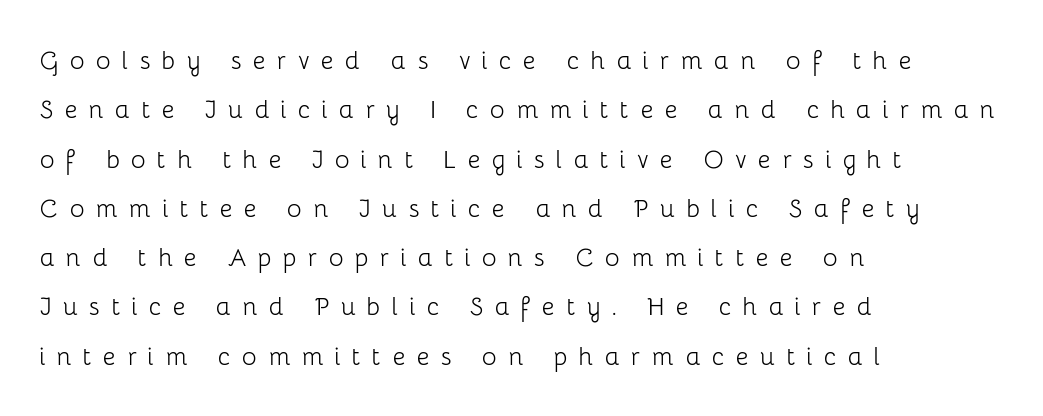
The image shows 31 px light sans-serif type, upright; set left-aligned, normal line spacing (1.59x), unusually wide letter spacing (+0.36 em), not underlined; low stroke contrast and a medium x-height.
